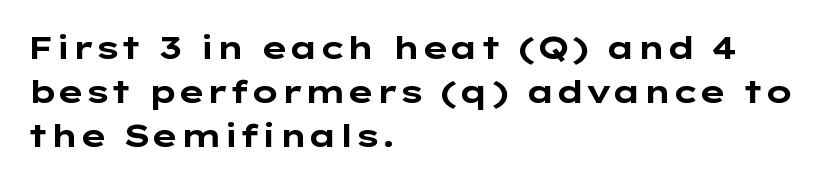
The image shows 32 px bold, wide sans-serif type, upright; set left-aligned, normal line spacing (1.37x), normal letter spacing, not underlined; low stroke contrast and a medium x-height.
